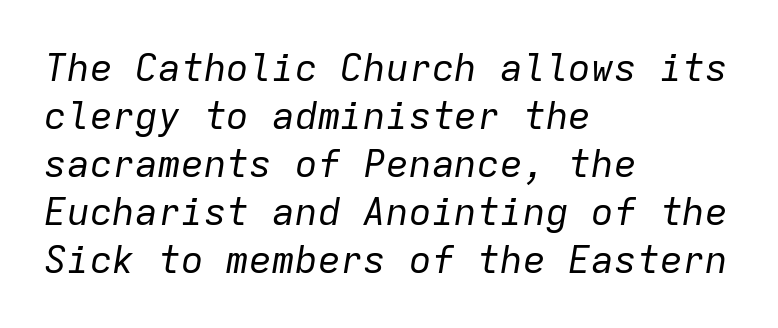
Letter spacing: default. In CSS terms this would be text-align: left. The rendering uses a moderate line-height, typical for paragraphs. These lines are rendered in a fixed-pitch font. Tall strokes in this sample are angled rather than plumb.
